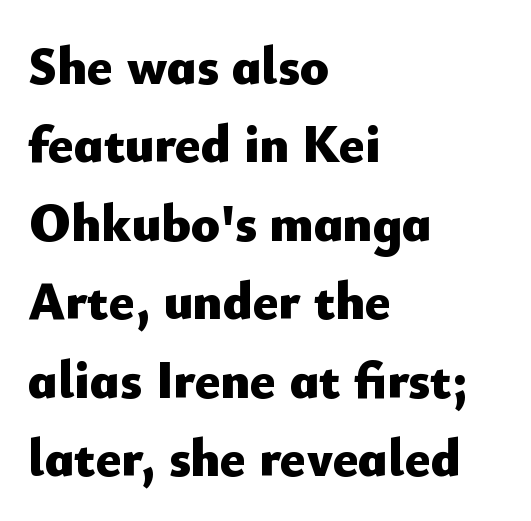
Q: Is the text bold? A: Yes.
Q: Is the text italic (slanted)? A: No, it is upright.
Q: Is the typeface a serif or a sans-serif typeface? A: Sans-serif.
Q: Is the text underlined? A: No.
Q: How is the paragraph aligned? A: Left-aligned.
Q: Is the spacing between letters normal or unusually wide? A: Normal.
Q: Is the spacing between lines tight, normal or loose? A: Normal.
Q: Width (condensed, normal, or wide)? A: Normal.
Q: Stroke contrast? A: Low.
Q: x-height? A: Small.
Q: Monospaced? A: No.
